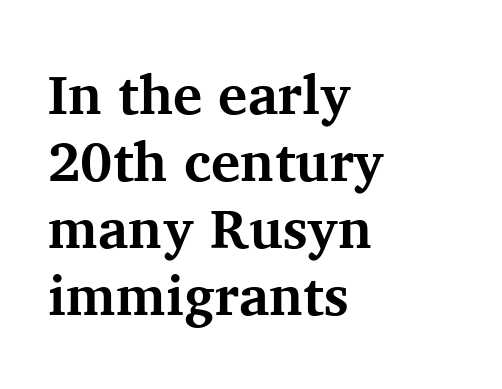
The image shows 55 px bold serif type, upright; set left-aligned, line spacing 1.22x, normal letter spacing, not underlined; medium stroke contrast and a medium x-height.
